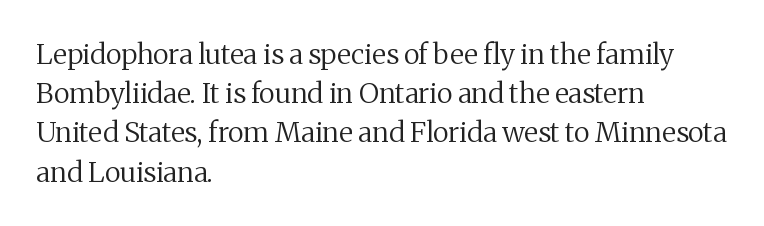
{"serif": "yes", "italic": "no", "bold": "no", "weight": "regular", "width": "normal", "stroke_contrast": "medium", "x_height": "medium", "monospaced": "no", "underline": "no", "align": "left", "line_spacing": "normal", "line_spacing_ratio": 1.4, "letter_spacing": "normal", "letter_spacing_em": 0.0, "glyph_px": 28}
